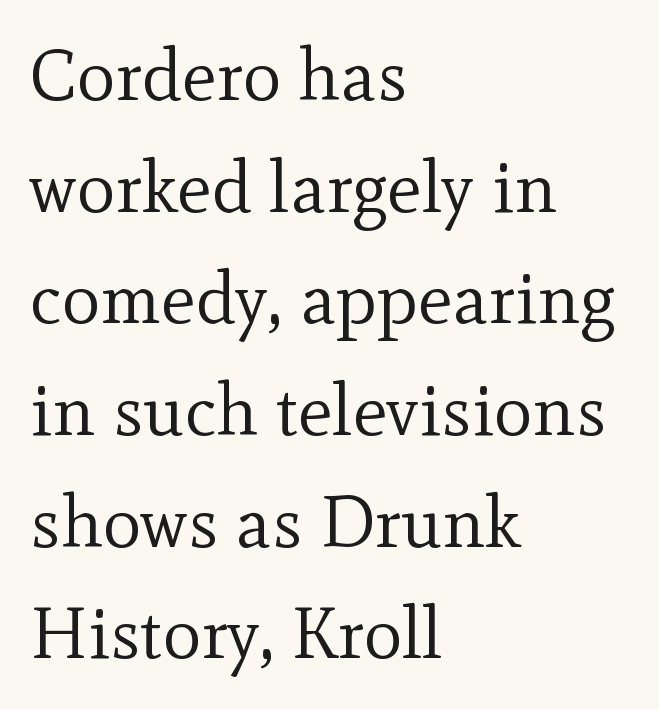
Compared with typical body copy, the letter spacing here is the same. You could not count columns in this text — the font is proportionally spaced. Descenders are the only things crossing below the line. This is serif lettering, the kind often seen in printed books. The rendering anchors every line to the left-hand side. The lettering stays uniformly vertical, giving the passage a roman look.
